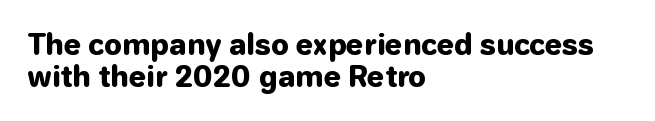
{"serif": "no", "italic": "no", "bold": "yes", "weight": "heavy", "width": "normal", "stroke_contrast": "low", "x_height": "medium", "monospaced": "no", "underline": "no", "align": "left", "line_spacing": "tight", "line_spacing_ratio": 1.14, "letter_spacing": "normal", "letter_spacing_em": 0.0, "glyph_px": 28}
